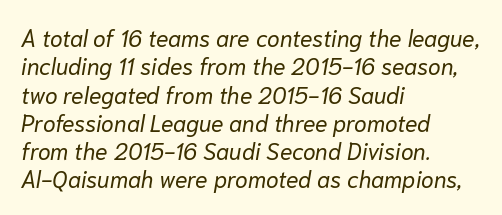
Q: Is the text bold? A: No.
Q: Is the text italic (slanted)? A: Yes, it leans right by about 10 degrees.
Q: Is the text underlined? A: No.
Q: How is the paragraph aligned? A: Left-aligned.
Q: Is the spacing between letters normal or unusually wide? A: Normal.
